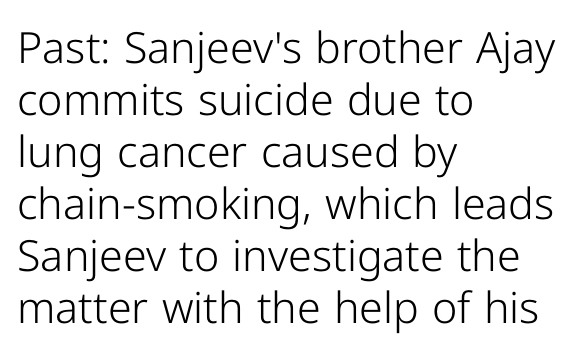
A typesetter would label this face a sans. Does extra space separate the letters? No, they use regular spacing. Casual observation: everything's shoved over to the left. Honestly, there is no underline to notice here at all.
